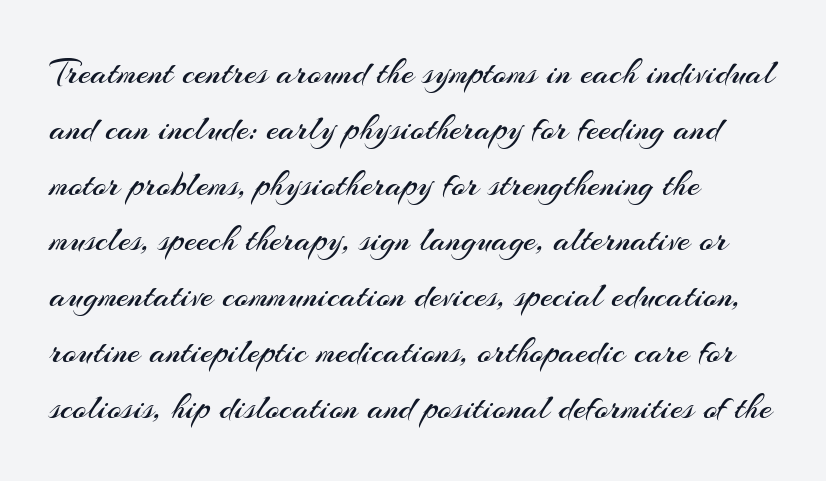
{"serif": "no", "bold": "no", "weight": "regular", "width": "normal", "stroke_contrast": "medium", "x_height": "small", "monospaced": "no", "underline": "no", "align": "left", "line_spacing": "normal", "line_spacing_ratio": 1.55, "letter_spacing": "normal", "letter_spacing_em": 0.0, "glyph_px": 36}
